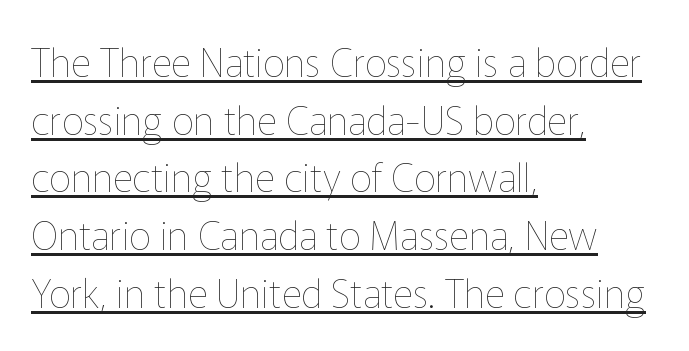
{"italic": "no", "bold": "no", "weight": "thin", "width": "normal", "stroke_contrast": "low", "x_height": "medium", "monospaced": "no", "underline": "yes", "align": "left", "line_spacing": "normal", "line_spacing_ratio": 1.48, "letter_spacing": "normal", "letter_spacing_em": 0.0, "glyph_px": 39}
